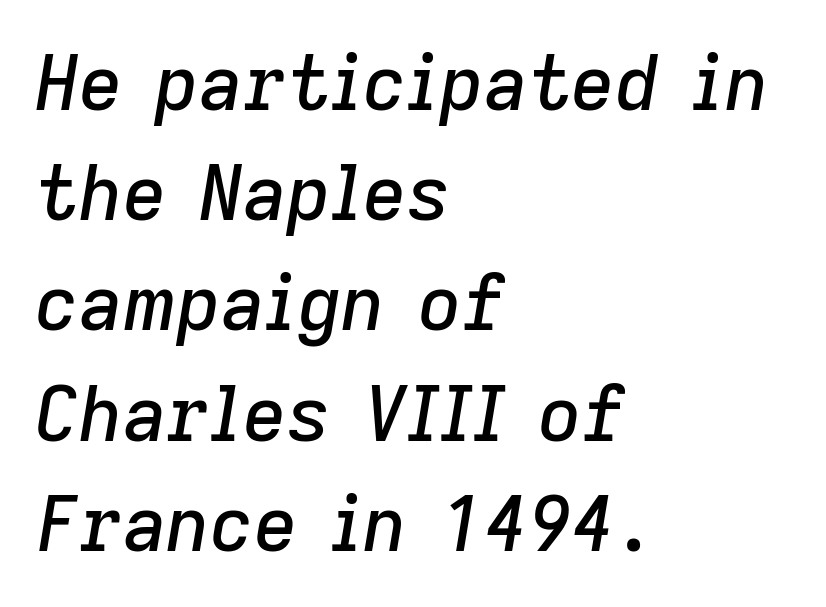
{"italic": "yes", "lean": "right", "slant_degrees": 9, "width": "normal", "stroke_contrast": "low", "x_height": "medium", "monospaced": "no", "underline": "no", "align": "left", "line_spacing": "normal", "line_spacing_ratio": 1.45, "letter_spacing": "normal", "letter_spacing_em": 0.0, "glyph_px": 76}
